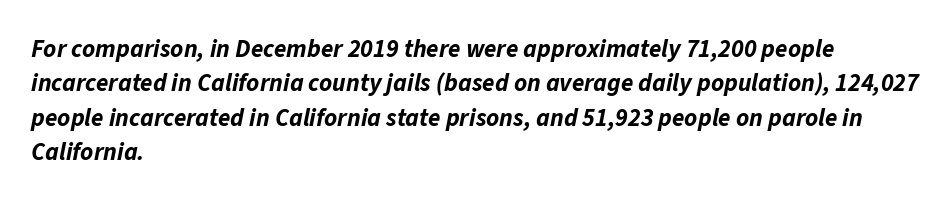
{"italic": "yes", "lean": "right", "slant_degrees": 11, "bold": "yes", "underline": "no", "align": "left", "line_spacing": "normal", "line_spacing_ratio": 1.38, "letter_spacing": "normal", "letter_spacing_em": 0.0, "glyph_px": 25}
